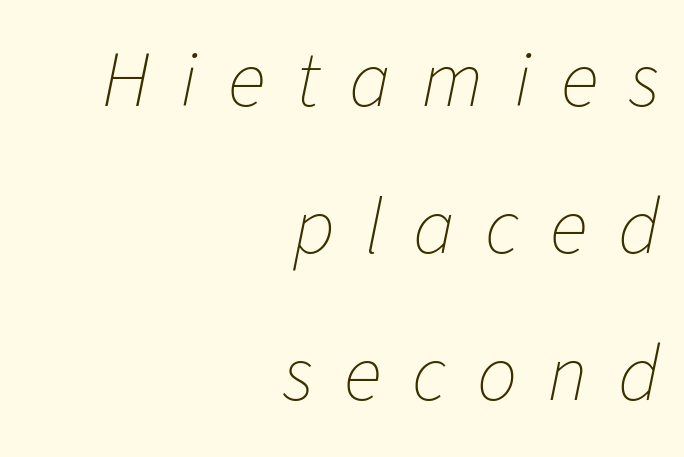
Q: Is the text bold? A: No.
Q: Is the text italic (slanted)? A: Yes, it leans right by about 11 degrees.
Q: Is the text underlined? A: No.
Q: How is the paragraph aligned? A: Right-aligned.
Q: Is the spacing between letters normal or unusually wide? A: Unusually wide.
Q: Width (condensed, normal, or wide)? A: Normal.
Q: Stroke contrast? A: Low.
Q: x-height? A: Medium.
Q: Monospaced? A: No.
